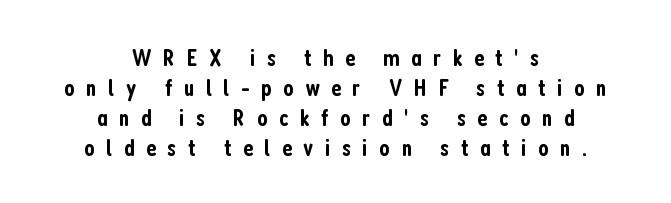
The image shows 25 px text type, upright; set centered, line spacing 1.2x, unusually wide letter spacing (+0.46 em), not underlined.
